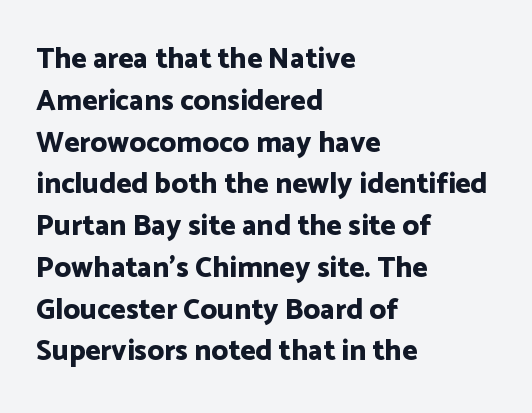
The image shows 29 px bold sans-serif type, upright; set left-aligned, normal line spacing (1.44x), normal letter spacing, not underlined; low stroke contrast and a medium x-height.
